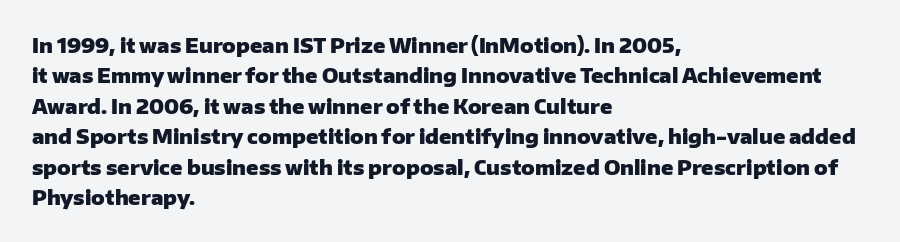
{"italic": "no", "bold": "yes", "underline": "no", "align": "left", "line_spacing": "normal", "line_spacing_ratio": 1.52, "letter_spacing": "normal", "letter_spacing_em": 0.0, "glyph_px": 20}
